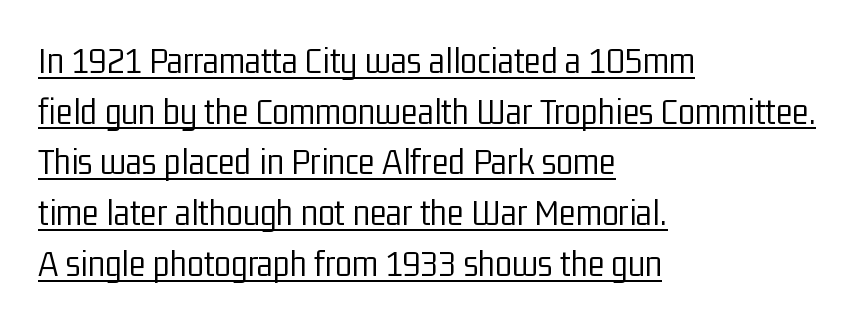
{"serif": "no", "italic": "no", "bold": "no", "weight": "light", "width": "condensed", "stroke_contrast": "low", "x_height": "medium", "monospaced": "no", "underline": "yes", "align": "left", "line_spacing": "normal", "line_spacing_ratio": 1.3, "letter_spacing": "normal", "letter_spacing_em": 0.0, "glyph_px": 39}
